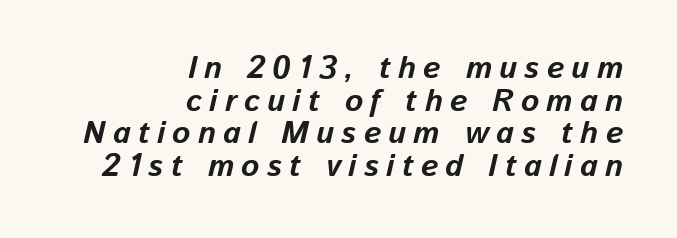
The image shows 31 px bold type, italic (leaning right); set right-aligned, tight line spacing (1.05x), unusually wide letter spacing (+0.23 em), not underlined; low stroke contrast and a medium x-height.
